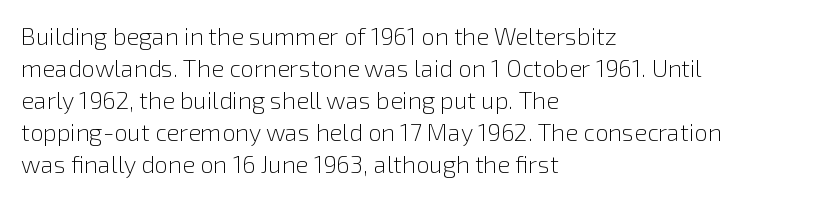
Q: Is the text bold? A: No.
Q: Is the text italic (slanted)? A: No, it is upright.
Q: Is the text underlined? A: No.
Q: How is the paragraph aligned? A: Left-aligned.
Q: Is the spacing between letters normal or unusually wide? A: Normal.
Q: Is the spacing between lines tight, normal or loose? A: Normal.
